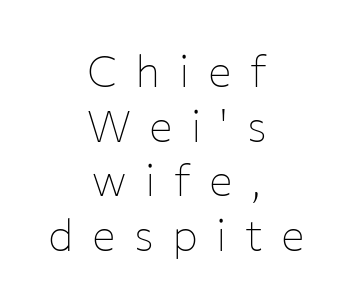
The image shows 44 px thin sans-serif type, upright; set centered, line spacing 1.24x, unusually wide letter spacing (+0.42 em), not underlined; low stroke contrast and a medium x-height.
